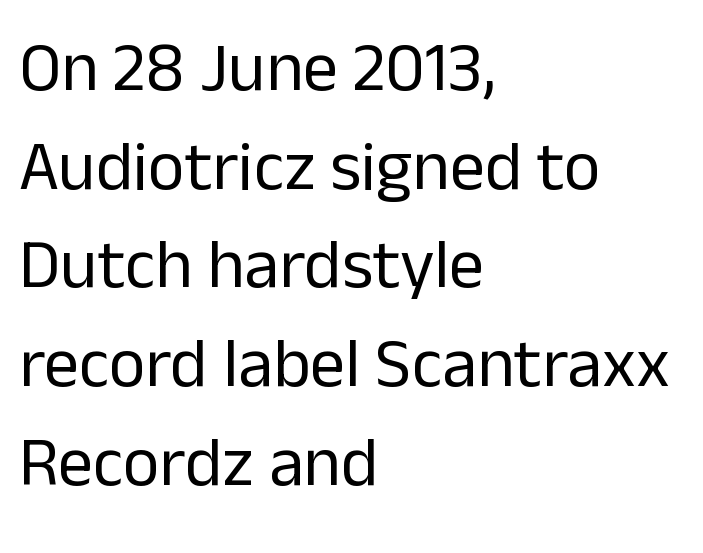
The image shows 70 px regular-weight sans-serif type, upright; set left-aligned, normal line spacing (1.41x), normal letter spacing, not underlined; low stroke contrast and a medium x-height.
